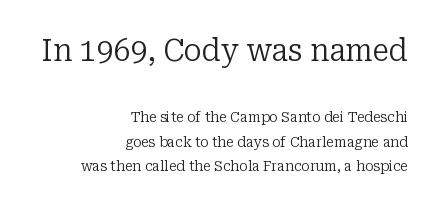
{"serif": "yes", "italic": "no", "bold": "no", "weight": "regular", "width": "normal", "stroke_contrast": "low", "x_height": "medium", "monospaced": "no", "underline": "no", "align": "right", "line_spacing_ratio": 1.74, "letter_spacing": "normal", "letter_spacing_em": 0.0, "larger_block": "first", "size_ratio": 2.14, "glyph_px": 30}
